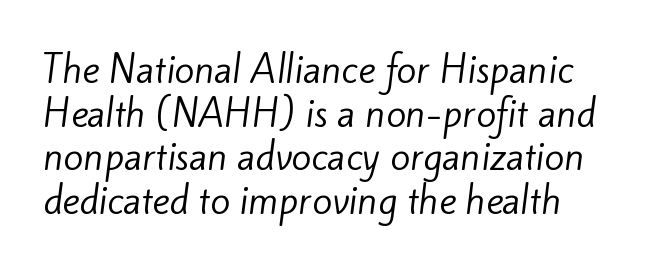
{"serif": "no", "bold": "no", "weight": "regular", "width": "normal", "stroke_contrast": "low", "x_height": "small", "monospaced": "no", "underline": "no", "line_spacing_ratio": 1.21, "letter_spacing": "normal", "letter_spacing_em": 0.0, "glyph_px": 36}
